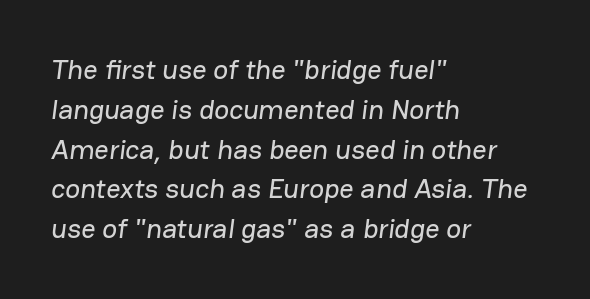
The image shows 28 px sans-serif type; set left-aligned, normal line spacing (1.42x), normal letter spacing, not underlined; low stroke contrast and a medium x-height.
